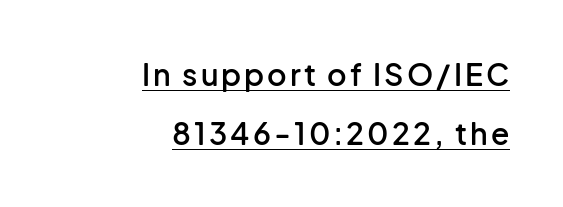
Q: Is the text bold? A: Semi-bold.
Q: Is the text italic (slanted)? A: No, it is upright.
Q: Is the typeface a serif or a sans-serif typeface? A: Sans-serif.
Q: Is the text underlined? A: Yes.
Q: How is the paragraph aligned? A: Right-aligned.
Q: Is the spacing between lines tight, normal or loose? A: Loose.
Q: Width (condensed, normal, or wide)? A: Normal.
Q: Stroke contrast? A: Low.
Q: x-height? A: Medium.
Q: Monospaced? A: No.
